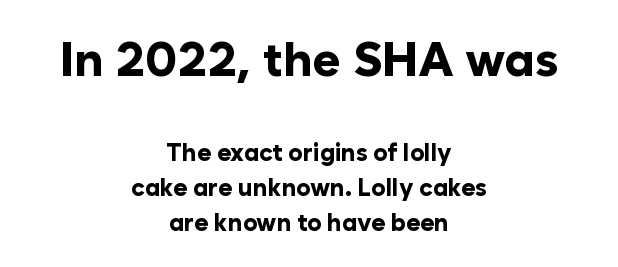
Descenders are the only things crossing below the line. The passage is arranged like a title page — every line centered. Note the varied advance widths — an 'i' is clearly narrower than an 'm'. The characters look thick and weighty, a clear bold. When letters stand straight like this, we call the style roman or upright.
